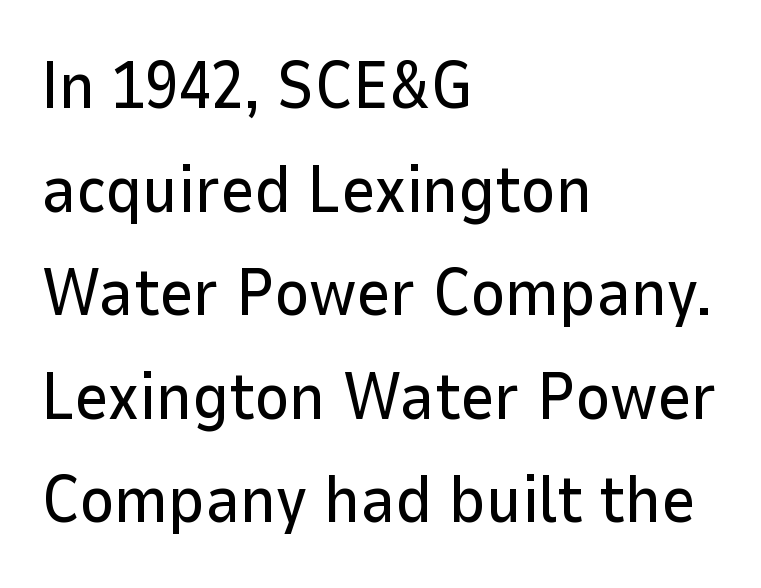
{"serif": "no", "italic": "no", "width": "normal", "stroke_contrast": "low", "x_height": "medium", "monospaced": "no", "underline": "no", "align": "left", "line_spacing": "normal", "line_spacing_ratio": 1.57, "letter_spacing": "normal", "letter_spacing_em": 0.0, "glyph_px": 66}
